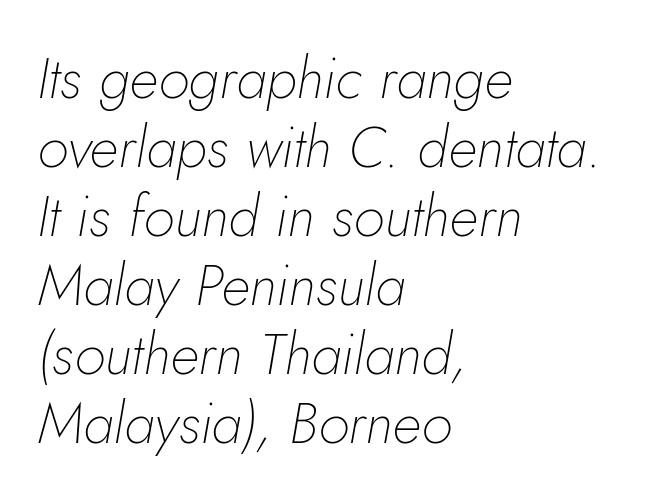
The image shows 57 px thin type, italic (leaning right); set left-aligned, line spacing 1.21x, normal letter spacing, not underlined; low stroke contrast and a small x-height.
